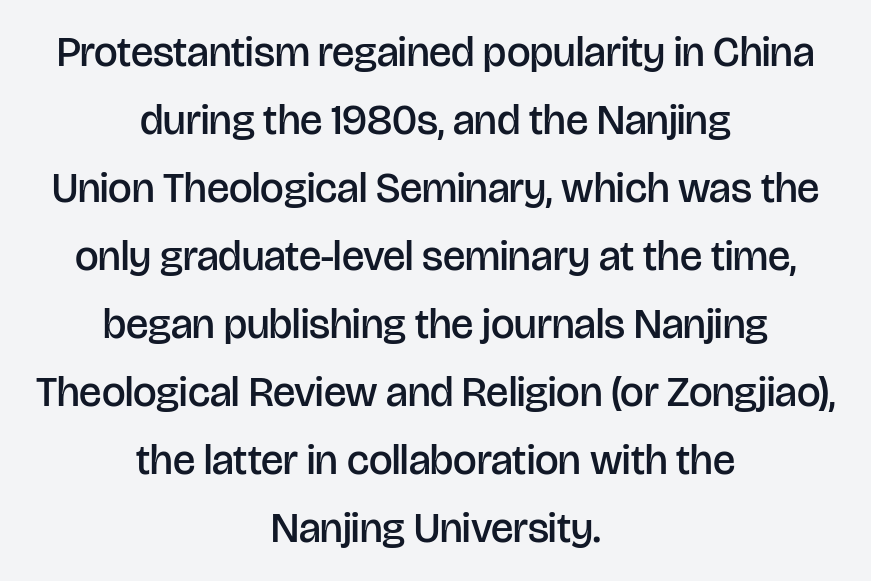
{"serif": "no", "italic": "no", "bold": "semi", "weight": "semibold", "width": "normal", "stroke_contrast": "low", "x_height": "large", "monospaced": "no", "underline": "no", "align": "center", "line_spacing": "normal", "line_spacing_ratio": 1.62, "letter_spacing": "normal", "letter_spacing_em": 0.0, "glyph_px": 42}
